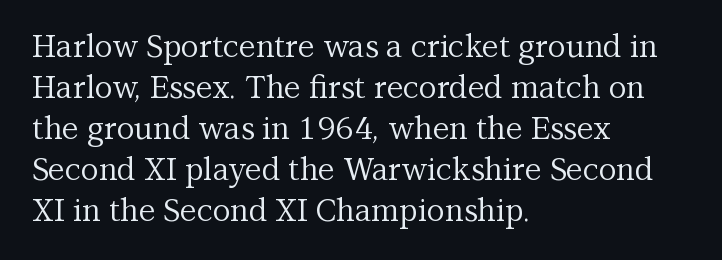
Q: Is the text bold? A: No.
Q: Is the text italic (slanted)? A: No, it is upright.
Q: Is the typeface a serif or a sans-serif typeface? A: Serif.
Q: Is the text underlined? A: No.
Q: How is the paragraph aligned? A: Left-aligned.
Q: Is the spacing between letters normal or unusually wide? A: Normal.
Q: Is the spacing between lines tight, normal or loose? A: Normal.
Q: Width (condensed, normal, or wide)? A: Normal.
Q: Stroke contrast? A: Medium.
Q: x-height? A: Medium.
Q: Monospaced? A: No.
